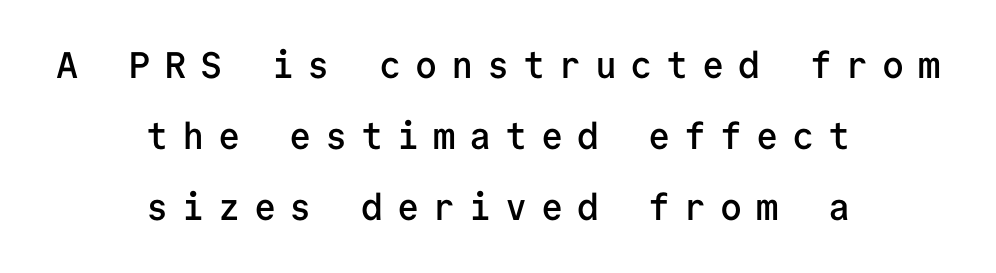
{"serif": "no", "italic": "no", "bold": "semi", "weight": "semibold", "width": "normal", "stroke_contrast": "low", "x_height": "medium", "monospaced": "yes", "underline": "no", "align": "center", "line_spacing": "loose", "line_spacing_ratio": 1.92, "letter_spacing": "wide", "letter_spacing_em": 0.37, "glyph_px": 37}
